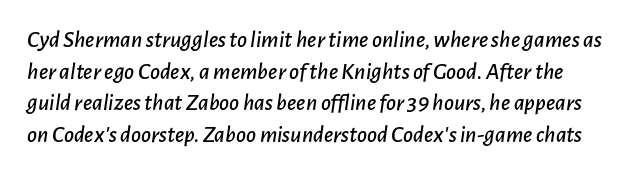
What stands out about the letter spacing? Nothing — it is the standard amount. In terms of posture, this sample is oblique. These lines sit exactly where default settings would place them. The strip under each line holds only bare page.
